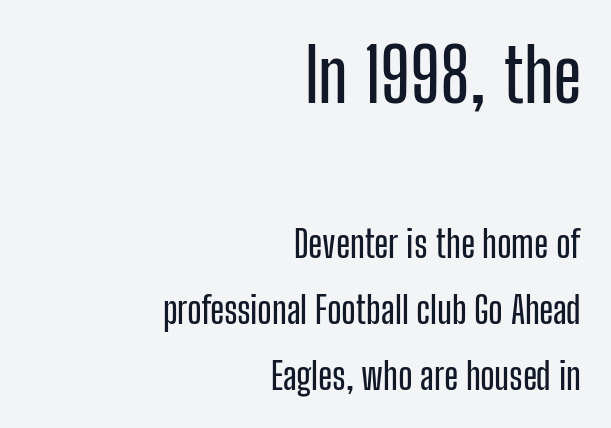
The image shows 74 px condensed sans-serif type, upright; set right-aligned, line spacing 1.78x, normal letter spacing, not underlined; the first (top) block is 2.0x larger; low stroke contrast and a medium x-height.
